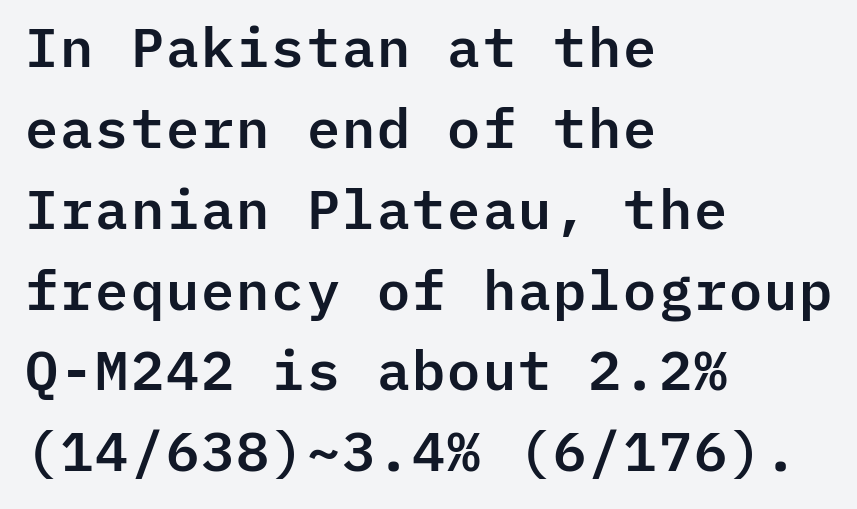
The image shows 55 px sans-serif type, upright, monospaced; set left-aligned, normal line spacing (1.47x), normal letter spacing, not underlined; low stroke contrast and a medium x-height.
